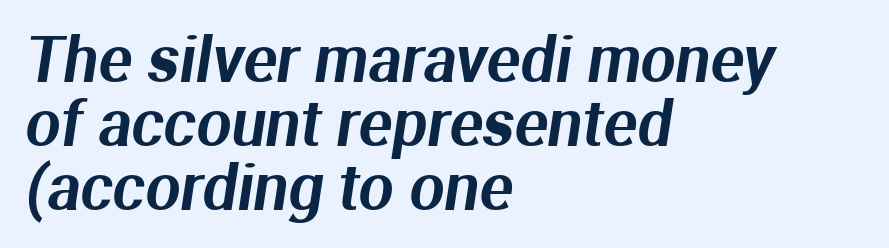
{"serif": "no", "width": "normal", "stroke_contrast": "medium", "x_height": "medium", "monospaced": "no", "underline": "no", "align": "left", "line_spacing": "tight", "line_spacing_ratio": 1.03, "letter_spacing": "normal", "letter_spacing_em": 0.0, "glyph_px": 62}
